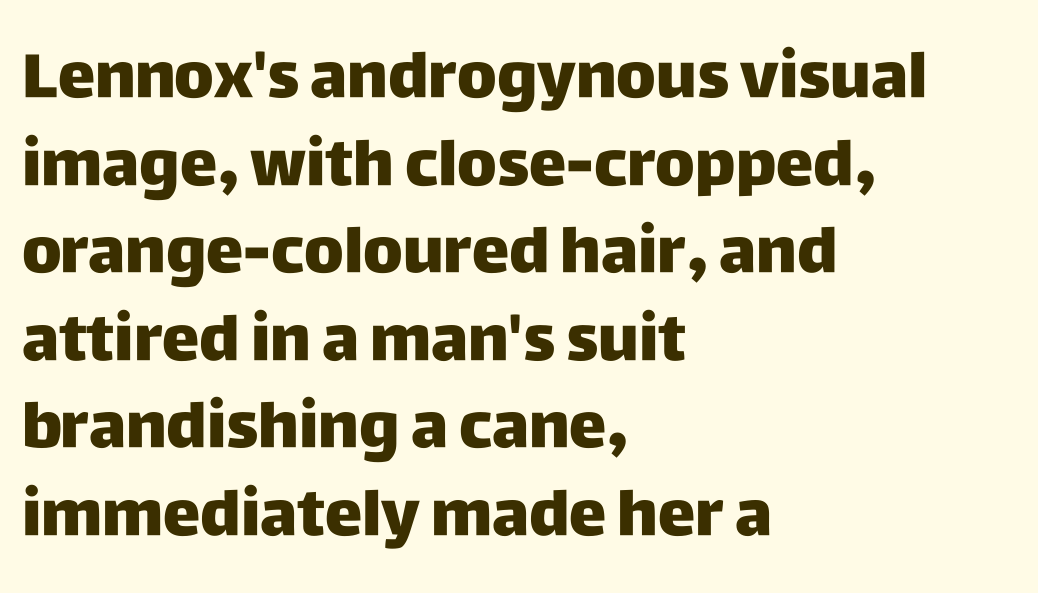
Grotesque or geometric, the face here clearly has no serifs. Spacing between characters is what you'd get straight out of the box. Typesetter's note: full bold, strokes at maximum text heaviness. Leading: standard.
